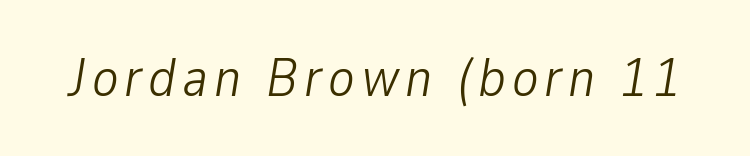
Q: Is the text bold? A: No.
Q: Is the text italic (slanted)? A: Yes, it leans right by about 9 degrees.
Q: Is the text underlined? A: No.
Q: Width (condensed, normal, or wide)? A: Condensed.
Q: Stroke contrast? A: Low.
Q: x-height? A: Medium.
Q: Monospaced? A: No.
